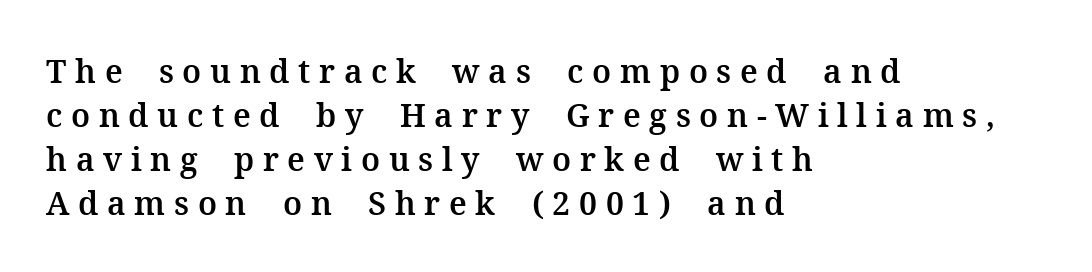
The image shows 32 px serif type, upright; set left-aligned, normal line spacing (1.38x), unusually wide letter spacing (+0.27 em), not underlined; medium stroke contrast and a medium x-height.
